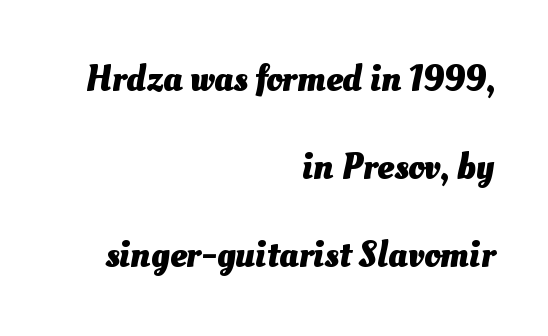
{"bold": "yes", "weight": "heavy", "width": "normal", "stroke_contrast": "medium", "x_height": "small", "monospaced": "no", "underline": "no", "align": "right", "line_spacing": "loose", "line_spacing_ratio": 2.38, "letter_spacing": "normal", "letter_spacing_em": 0.0, "glyph_px": 37}
